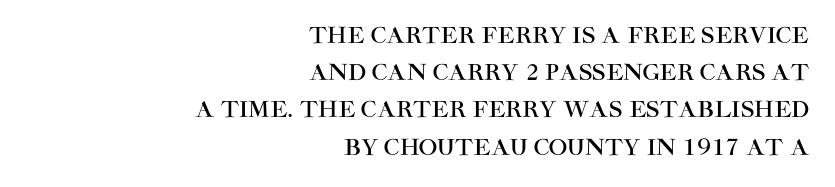
Q: Is the text italic (slanted)? A: No, it is upright.
Q: Is the text underlined? A: No.
Q: How is the paragraph aligned? A: Right-aligned.
Q: Is the spacing between letters normal or unusually wide? A: Normal.
Q: Is the spacing between lines tight, normal or loose? A: Normal.
